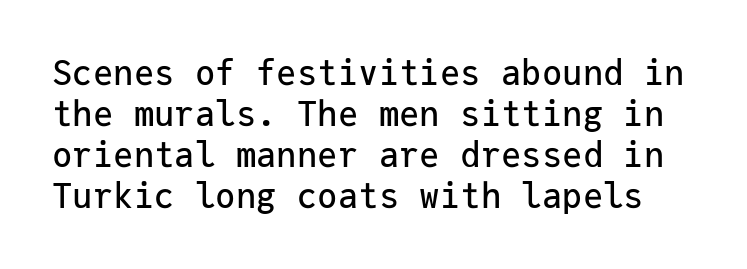
The image shows 34 px sans-serif type, upright, monospaced; set line spacing 1.21x, normal letter spacing, not underlined; low stroke contrast and a medium x-height.
